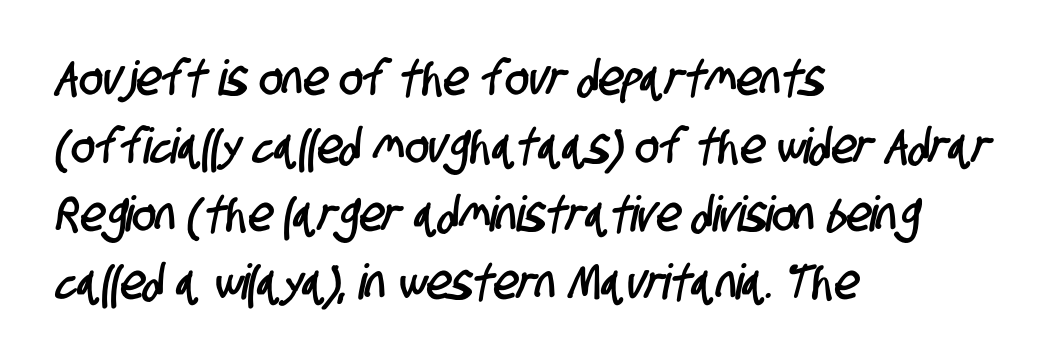
{"serif": "no", "width": "condensed", "stroke_contrast": "low", "x_height": "large", "monospaced": "no", "underline": "no", "align": "left", "line_spacing": "normal", "line_spacing_ratio": 1.39, "letter_spacing": "normal", "letter_spacing_em": 0.0, "glyph_px": 49}
